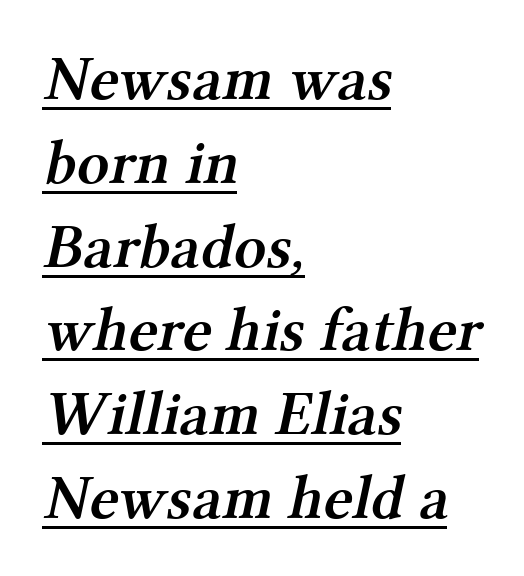
Q: Is the text bold? A: Semi-bold.
Q: Is the typeface a serif or a sans-serif typeface? A: Serif.
Q: Is the text underlined? A: Yes.
Q: How is the paragraph aligned? A: Left-aligned.
Q: Is the spacing between letters normal or unusually wide? A: Normal.
Q: Is the spacing between lines tight, normal or loose? A: Normal.
Q: Width (condensed, normal, or wide)? A: Normal.
Q: Stroke contrast? A: Medium.
Q: x-height? A: Medium.
Q: Monospaced? A: No.
